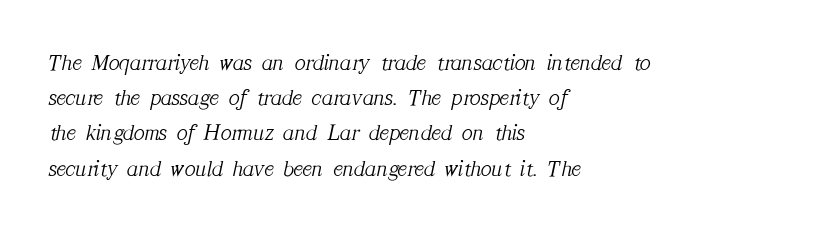
Q: Is the text bold? A: No.
Q: Is the text italic (slanted)? A: Yes, it leans right by about 12 degrees.
Q: Is the text underlined? A: No.
Q: How is the paragraph aligned? A: Left-aligned.
Q: Is the spacing between letters normal or unusually wide? A: Normal.
Q: Is the spacing between lines tight, normal or loose? A: Normal.
